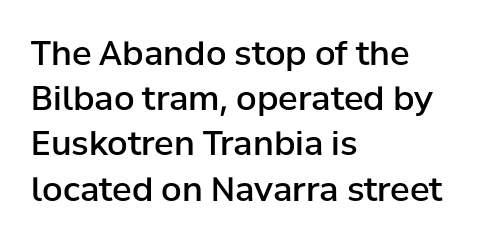
Q: Is the text bold? A: Semi-bold.
Q: Is the text italic (slanted)? A: No, it is upright.
Q: Is the typeface a serif or a sans-serif typeface? A: Sans-serif.
Q: Is the text underlined? A: No.
Q: How is the paragraph aligned? A: Left-aligned.
Q: Is the spacing between letters normal or unusually wide? A: Normal.
Q: Is the spacing between lines tight, normal or loose? A: Normal.
Q: Width (condensed, normal, or wide)? A: Normal.
Q: Stroke contrast? A: Low.
Q: x-height? A: Medium.
Q: Monospaced? A: No.
